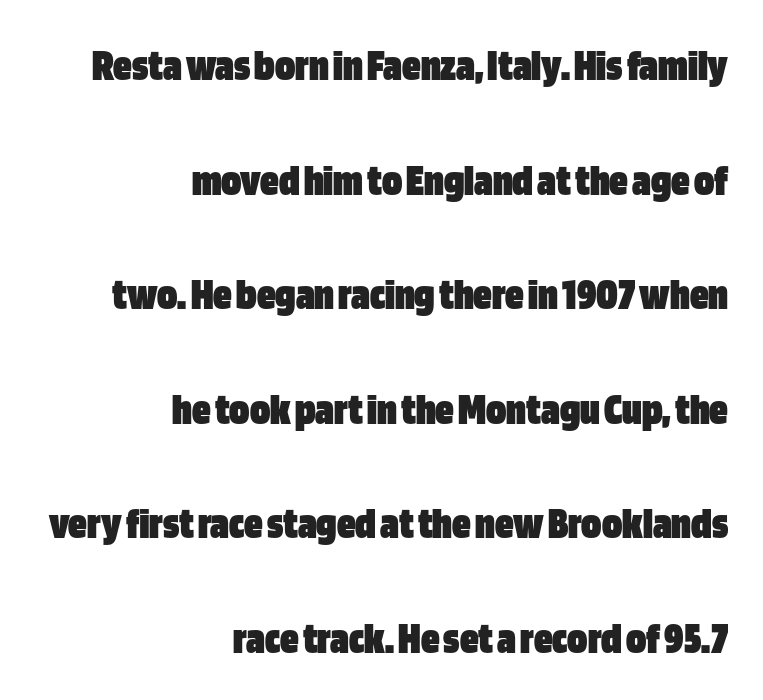
The type sits square on the baseline with zero lean. Is the block centered? No — it sits flush against the right margin. The text was rendered using a sans face with plain stroke endings. The rendering uses natural spacing where letterforms have individual widths. Successive baselines arrive slowly, with a big drop between each.
